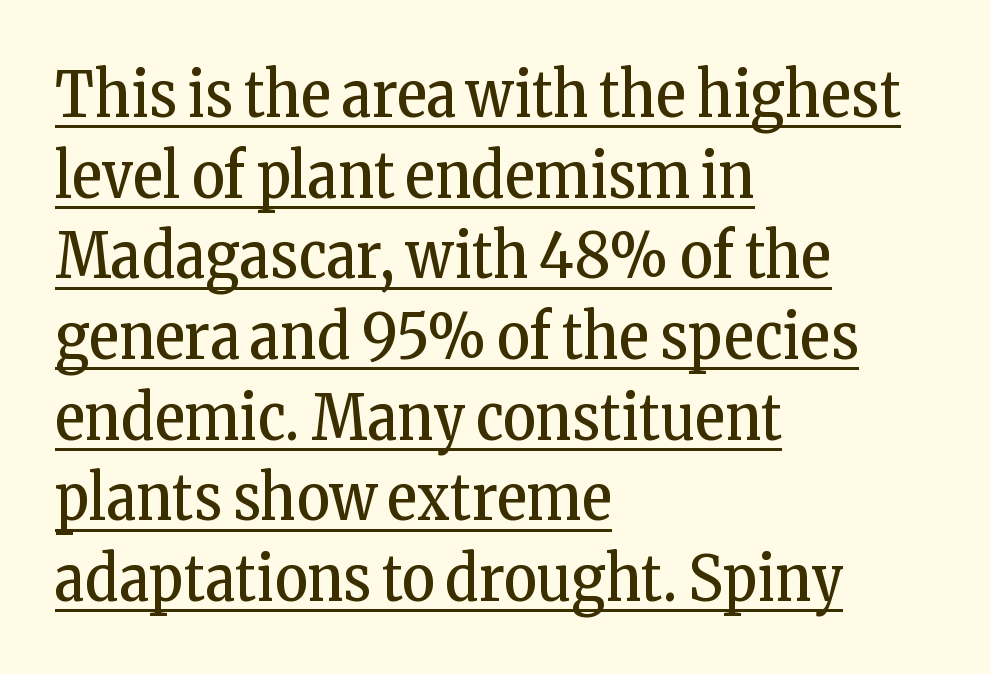
The image shows 63 px regular-weight, condensed serif type, upright; set left-aligned, normal line spacing (1.28x), normal letter spacing, underlined; low stroke contrast and a medium x-height.
